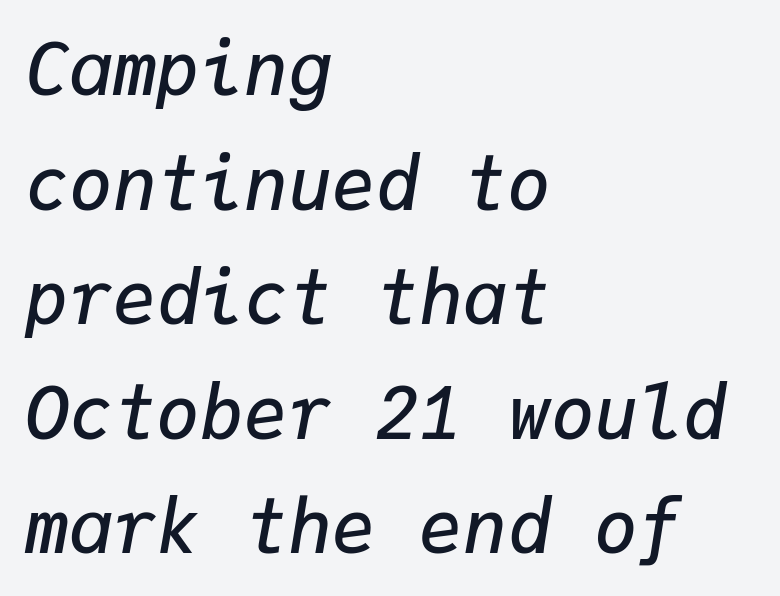
No extra tracking has been applied to these lines. Decoration check: the copy has no underline. Looks like terminal output: every glyph gets an equal slot. The vertical gap from one line to the next is medium.
